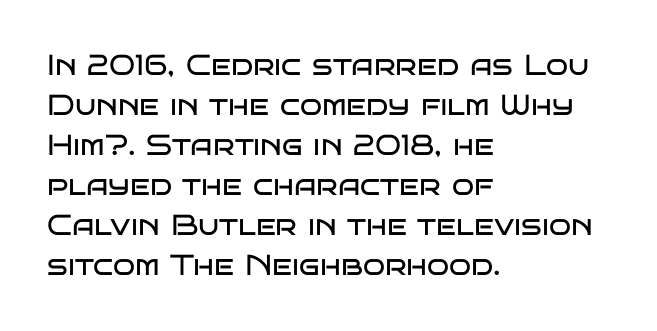
{"serif": "no", "italic": "no", "bold": "no", "weight": "regular", "width": "wide", "stroke_contrast": "low", "x_height": "large", "monospaced": "no", "underline": "no", "align": "left", "line_spacing": "normal", "line_spacing_ratio": 1.38, "letter_spacing": "normal", "letter_spacing_em": 0.0, "glyph_px": 29}
